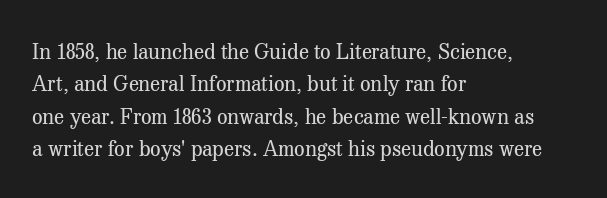
The image shows 21 px text type, upright; set left-aligned, normal line spacing (1.54x), normal letter spacing, not underlined.
